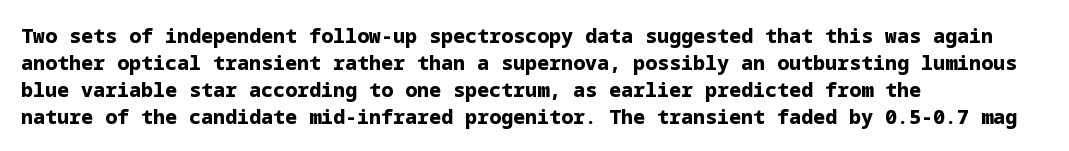
The font's upright variant was chosen for this text. Notice how the passage keeps a crisp vertical edge on the left only. Honestly, the row spacing looks completely unremarkable. Bare-footed words on every line.
